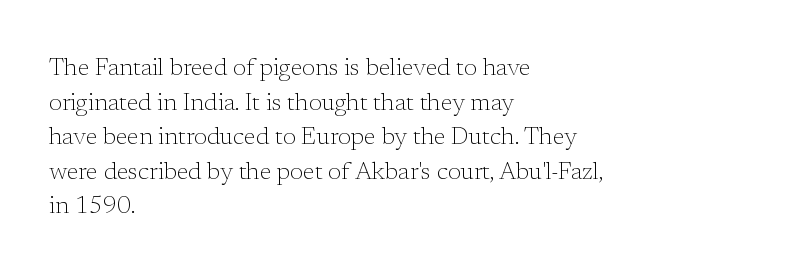
Q: Is the text bold? A: No.
Q: Is the text italic (slanted)? A: No, it is upright.
Q: Is the text underlined? A: No.
Q: How is the paragraph aligned? A: Left-aligned.
Q: Is the spacing between letters normal or unusually wide? A: Normal.
Q: Is the spacing between lines tight, normal or loose? A: Normal.
